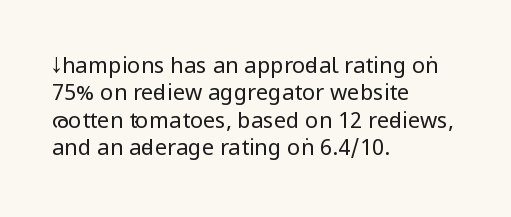
The image shows 22 px text type, upright; set left-aligned, normal line spacing (1.25x), normal letter spacing, not underlined.
